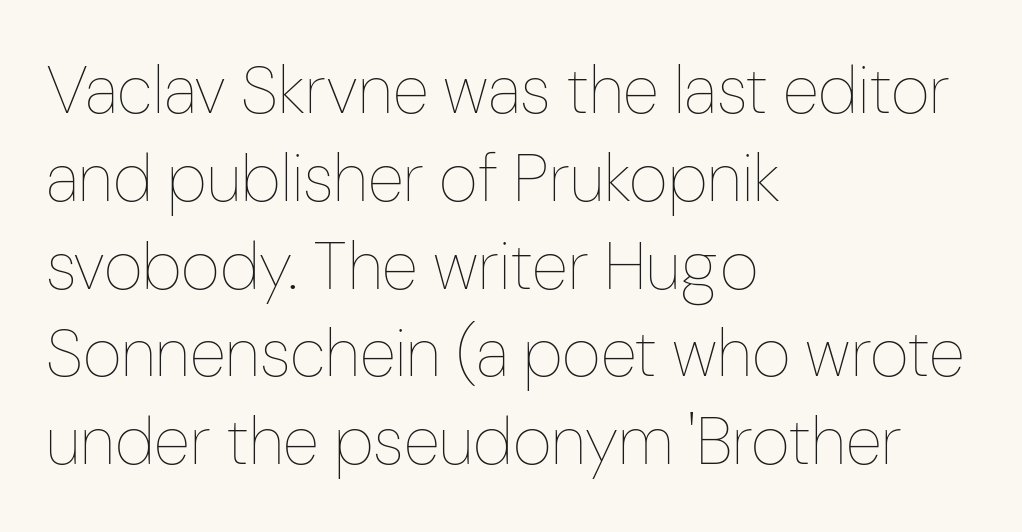
Q: Is the text bold? A: No.
Q: Is the text italic (slanted)? A: No, it is upright.
Q: Is the text underlined? A: No.
Q: How is the paragraph aligned? A: Left-aligned.
Q: Is the spacing between letters normal or unusually wide? A: Normal.
Q: Is the spacing between lines tight, normal or loose? A: Normal.
Q: Width (condensed, normal, or wide)? A: Condensed.
Q: Stroke contrast? A: Low.
Q: x-height? A: Medium.
Q: Monospaced? A: No.
